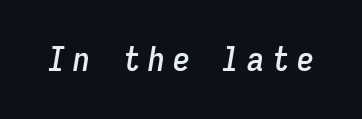
You could count columns in this text — the font is strictly monospaced. Characters are canted at an angle relative to the baseline's perpendicular. The face used here is rendered with a markedly widened letterfit. Descenders hang freely into open space.
